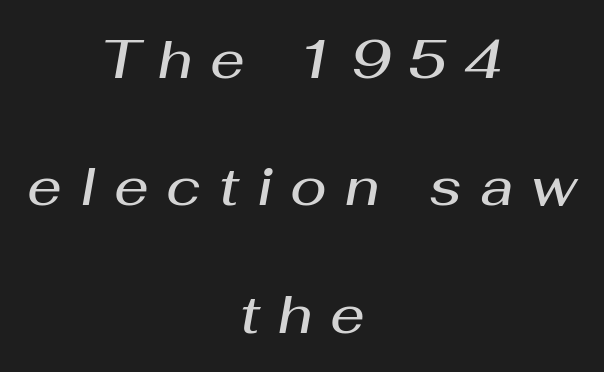
The image shows 54 px semibold type, italic (leaning right); set centered, loose line spacing (2.36x), unusually wide letter spacing (+0.33 em), not underlined; medium stroke contrast and a medium x-height.
